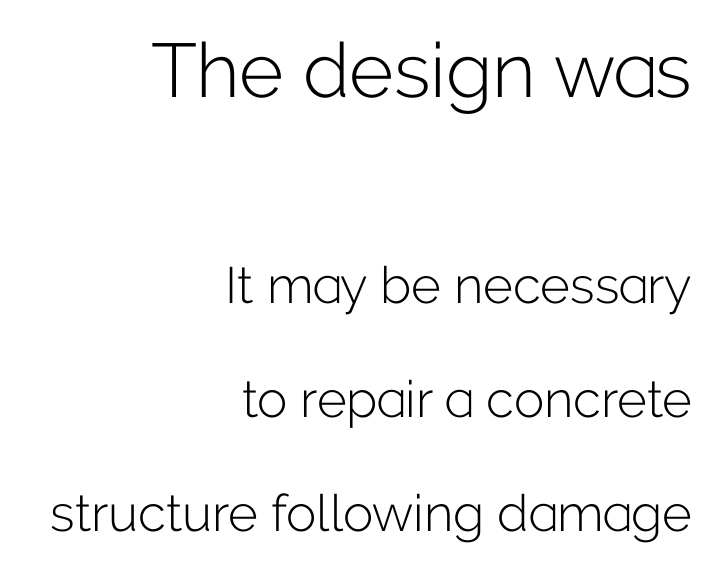
The image shows 76 px light sans-serif type, upright; set right-aligned, loose line spacing (2.23x), normal letter spacing, not underlined; the first (top) block is 1.49x larger; low stroke contrast and a medium x-height.
